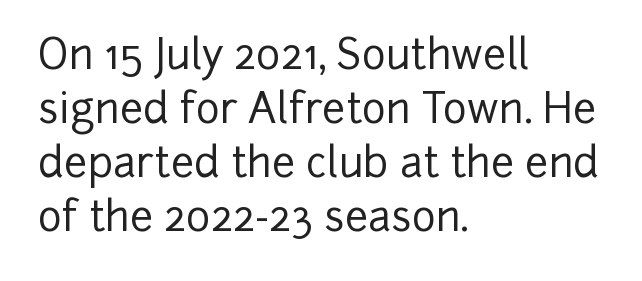
Q: Is the text italic (slanted)? A: No, it is upright.
Q: Is the typeface a serif or a sans-serif typeface? A: Sans-serif.
Q: Is the text underlined? A: No.
Q: How is the paragraph aligned? A: Left-aligned.
Q: Is the spacing between letters normal or unusually wide? A: Normal.
Q: Is the spacing between lines tight, normal or loose? A: Normal.
Q: Width (condensed, normal, or wide)? A: Normal.
Q: Stroke contrast? A: Low.
Q: x-height? A: Medium.
Q: Monospaced? A: No.
